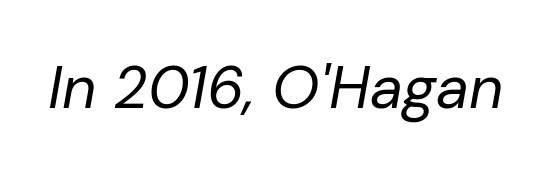
Q: Is the text bold? A: No.
Q: Is the text italic (slanted)? A: Yes, it leans right by about 10 degrees.
Q: Is the text underlined? A: No.
Q: Is the spacing between letters normal or unusually wide? A: Normal.
Q: Width (condensed, normal, or wide)? A: Normal.
Q: Stroke contrast? A: Low.
Q: x-height? A: Medium.
Q: Monospaced? A: No.
